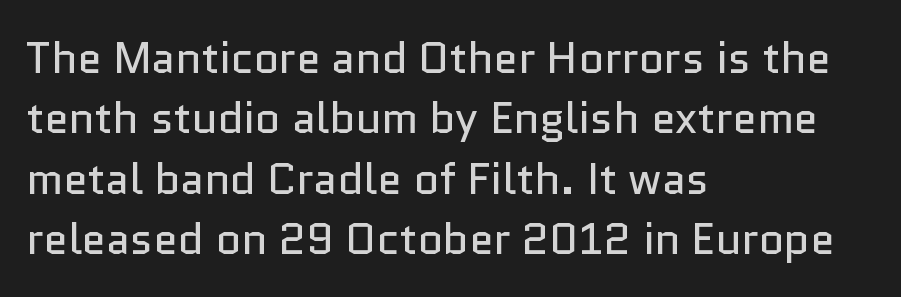
The image shows 44 px regular-weight sans-serif type, upright; set left-aligned, normal line spacing (1.37x), normal letter spacing, not underlined; low stroke contrast and a medium x-height.
